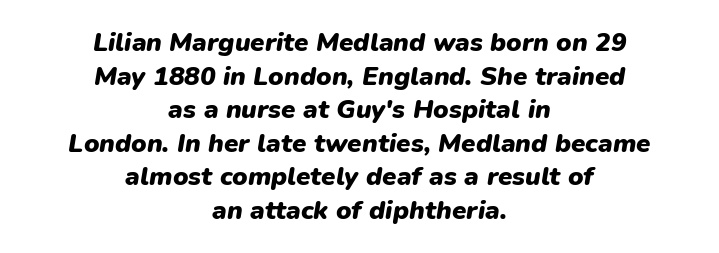
{"italic": "yes", "lean": "right", "slant_degrees": 9, "bold": "yes", "underline": "no", "align": "center", "line_spacing": "normal", "line_spacing_ratio": 1.29, "letter_spacing": "normal", "letter_spacing_em": 0.0, "glyph_px": 26}
